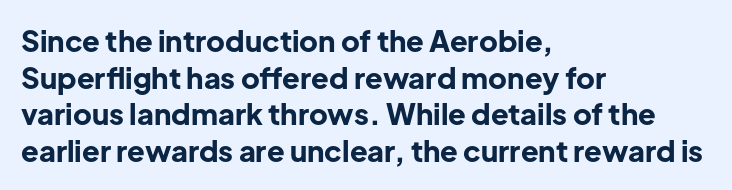
{"serif": "no", "italic": "no", "bold": "yes", "weight": "bold", "width": "normal", "stroke_contrast": "low", "x_height": "medium", "monospaced": "no", "underline": "no", "align": "left", "line_spacing": "normal", "line_spacing_ratio": 1.26, "letter_spacing": "normal", "letter_spacing_em": 0.0, "glyph_px": 29}
